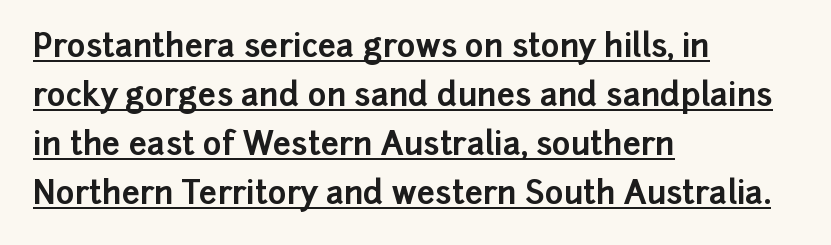
Q: Is the text bold? A: Yes.
Q: Is the text italic (slanted)? A: No, it is upright.
Q: Is the typeface a serif or a sans-serif typeface? A: Sans-serif.
Q: Is the text underlined? A: Yes.
Q: How is the paragraph aligned? A: Left-aligned.
Q: Is the spacing between letters normal or unusually wide? A: Normal.
Q: Is the spacing between lines tight, normal or loose? A: Normal.
Q: Width (condensed, normal, or wide)? A: Normal.
Q: Stroke contrast? A: Low.
Q: x-height? A: Medium.
Q: Monospaced? A: No.
